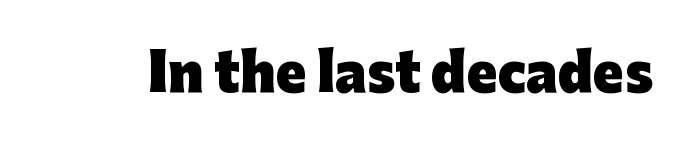
Style check: upright. Note the varied advance widths — an 'i' is clearly narrower than an 'm'. In terms of letterspacing, this is plain default setting. Has an underline been added? It has not. Is the type bold? Yes — the strokes are clearly thick and heavy. Nope, no serifs anywhere on these letters.
